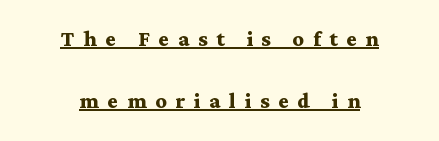
Q: Is the text bold? A: Yes.
Q: Is the text italic (slanted)? A: No, it is upright.
Q: Is the typeface a serif or a sans-serif typeface? A: Serif.
Q: Is the text underlined? A: Yes.
Q: How is the paragraph aligned? A: Centered.
Q: Is the spacing between letters normal or unusually wide? A: Unusually wide.
Q: Is the spacing between lines tight, normal or loose? A: Loose.
Q: Width (condensed, normal, or wide)? A: Wide.
Q: Stroke contrast? A: Medium.
Q: x-height? A: Medium.
Q: Monospaced? A: No.
